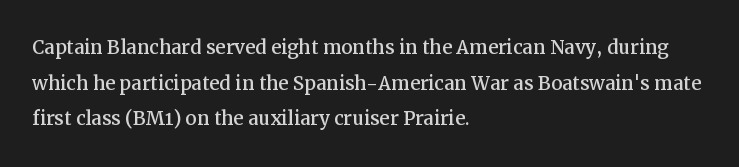
The image shows 25 px text type, upright; set left-aligned, normal line spacing (1.43x), normal letter spacing, not underlined.
